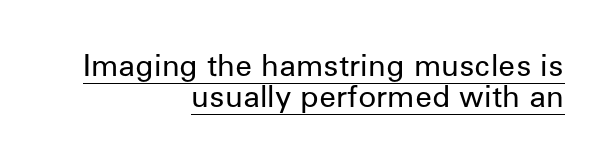
The image shows 30 px regular-weight sans-serif type, upright; set right-aligned, tight line spacing (1.02x), normal letter spacing, underlined; low stroke contrast and a medium x-height.
